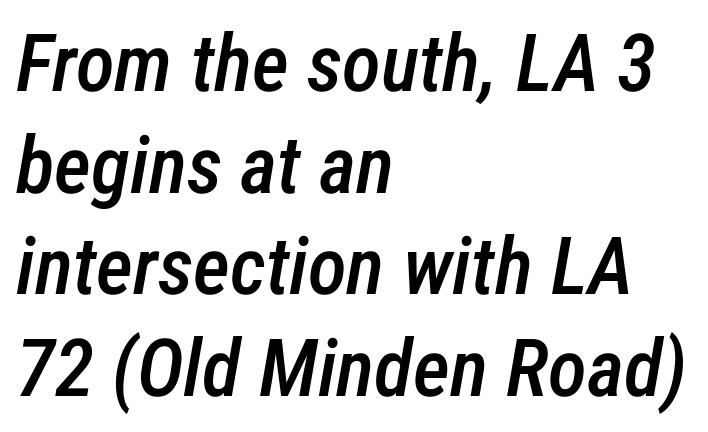
The image shows 80 px semibold, condensed type, italic (leaning right); set left-aligned, normal line spacing (1.27x), normal letter spacing, not underlined; low stroke contrast and a medium x-height.
